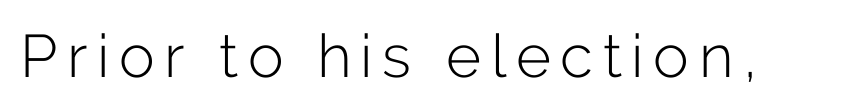
{"serif": "no", "italic": "no", "bold": "no", "weight": "light", "width": "normal", "stroke_contrast": "low", "x_height": "medium", "monospaced": "no", "underline": "no", "glyph_px": 60}
